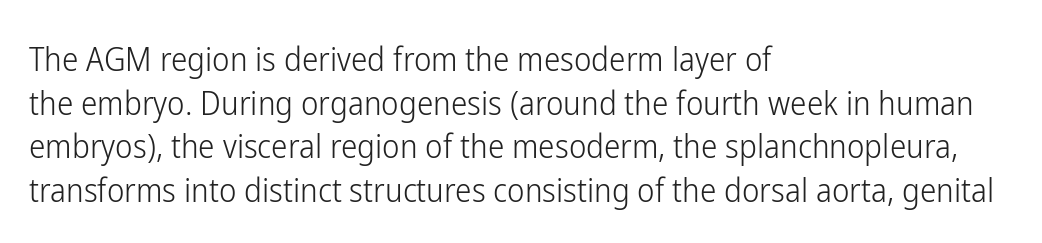
Do the characters align in a grid? No, the font is proportional. Summary of weight: not heavy and not bold. Style check: upright. In terms of letterspacing, this is plain default setting. No feet cap the strokes, marking this as sans-serif type. This sample keeps an unexceptional amount of space between lines.
